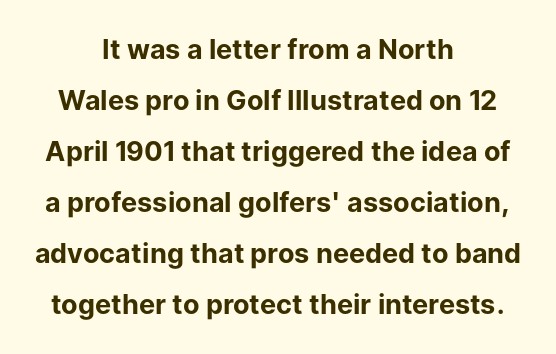
Q: Is the text bold? A: Yes.
Q: Is the text italic (slanted)? A: No, it is upright.
Q: Is the text underlined? A: No.
Q: How is the paragraph aligned? A: Centered.
Q: Is the spacing between letters normal or unusually wide? A: Normal.
